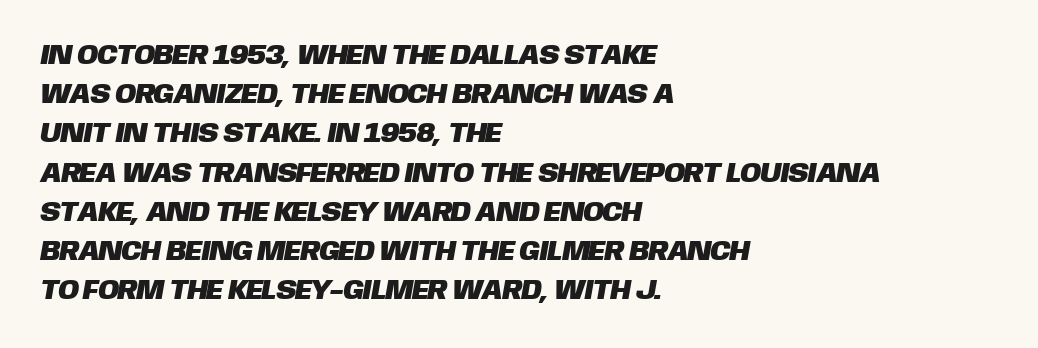
A student would call this left alignment; a typographer would say flush left, rag right. Proportional: the letters do not fall into vertical columns. Honestly, there is no underline to notice here at all. Standard letterfit; no display-style spreading of the glyphs.
